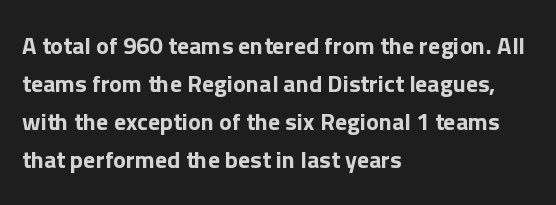
{"italic": "no", "underline": "no", "align": "left", "line_spacing": "normal", "line_spacing_ratio": 1.59, "letter_spacing": "normal", "letter_spacing_em": 0.0, "glyph_px": 24}
